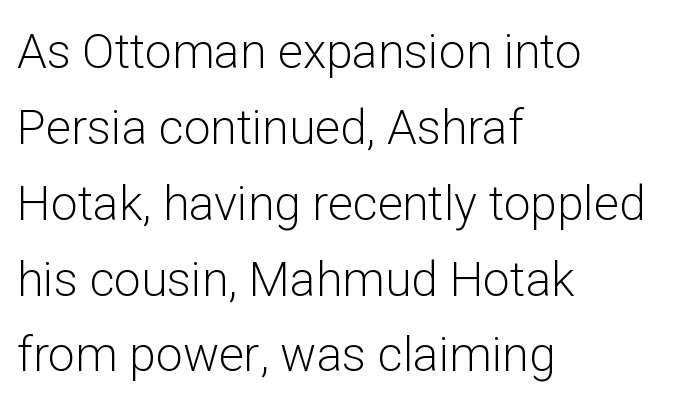
The image shows 48 px light sans-serif type, upright; set left-aligned, normal line spacing (1.58x), normal letter spacing, not underlined; low stroke contrast and a medium x-height.
